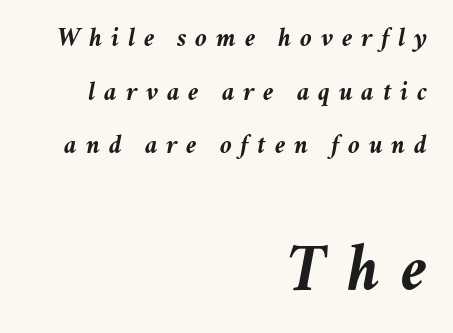
Spacing verdict: proportional, widths tailored to each character. Descender tails drop into unmarked territory. A student would call this right alignment; a typographer would say flush right, rag left. Type size steps up from the first block to the second.
